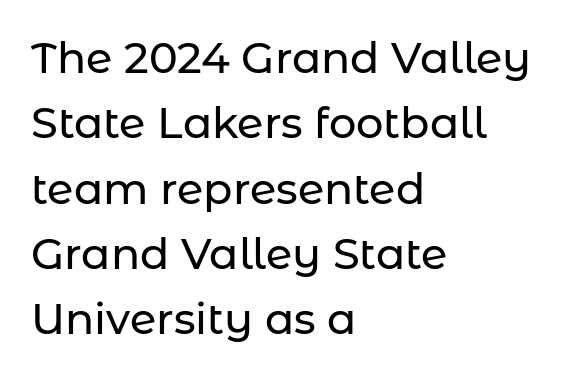
{"serif": "no", "italic": "no", "width": "normal", "stroke_contrast": "low", "x_height": "medium", "monospaced": "no", "underline": "no", "align": "left", "line_spacing": "normal", "line_spacing_ratio": 1.52, "letter_spacing": "normal", "letter_spacing_em": 0.0, "glyph_px": 43}
